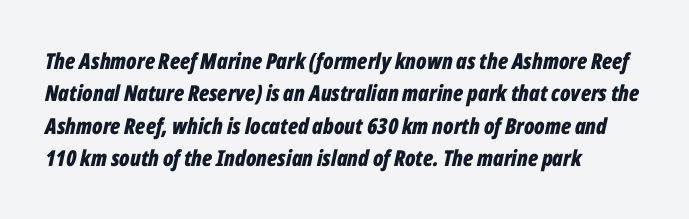
The image shows 22 px bold type, italic (leaning right); set left-aligned, normal line spacing (1.47x), normal letter spacing, not underlined.
